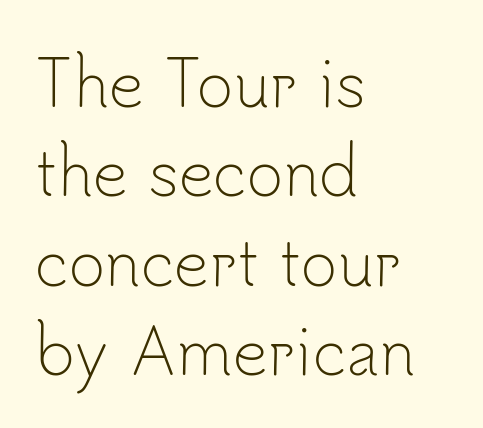
The image shows 62 px light sans-serif type, upright; set left-aligned, normal line spacing (1.44x), normal letter spacing, not underlined; low stroke contrast and a small x-height.
